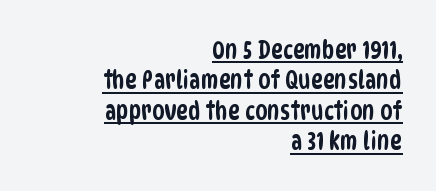
Q: Is the text underlined? A: Yes.
Q: How is the paragraph aligned? A: Right-aligned.
Q: Is the spacing between letters normal or unusually wide? A: Normal.
